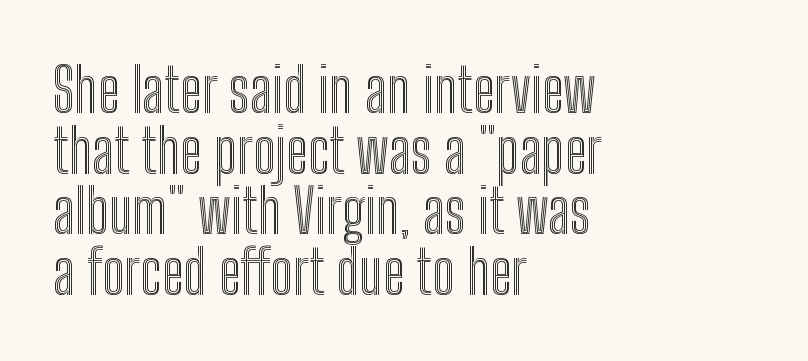
The image shows 60 px condensed type, upright; set left-aligned, tight line spacing (1.01x), normal letter spacing, not underlined; a medium x-height.
